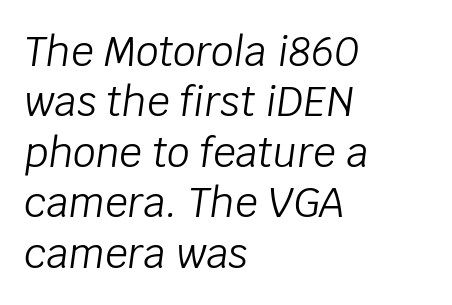
Where is the straight margin? On the left. Leading matches the norm, producing a regular column. No chunkiness to these letters — they're not bold. Designer's note — italics engaged. Clear beneath every line of the passage.
